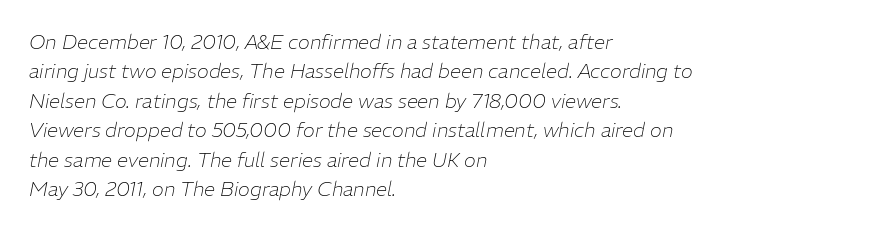
Q: Is the text bold? A: No.
Q: Is the text italic (slanted)? A: Yes, it leans right by about 11 degrees.
Q: Is the text underlined? A: No.
Q: How is the paragraph aligned? A: Left-aligned.
Q: Is the spacing between letters normal or unusually wide? A: Normal.
Q: Is the spacing between lines tight, normal or loose? A: Normal.
